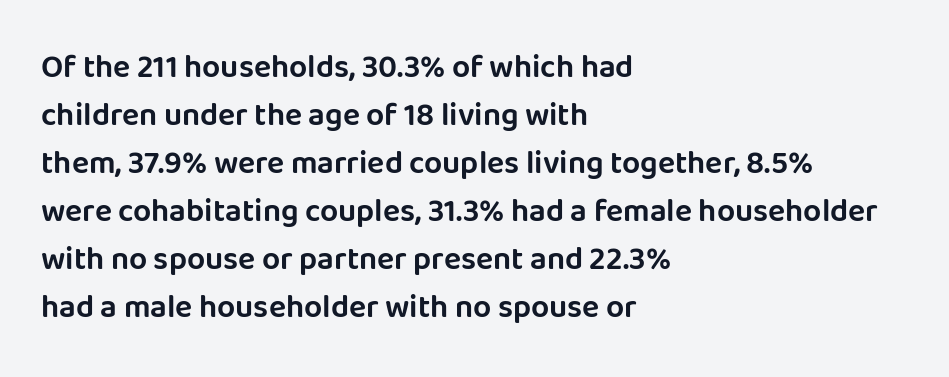
The image shows 32 px sans-serif type, upright; set left-aligned, normal line spacing (1.5x), normal letter spacing, not underlined; low stroke contrast and a large x-height.
